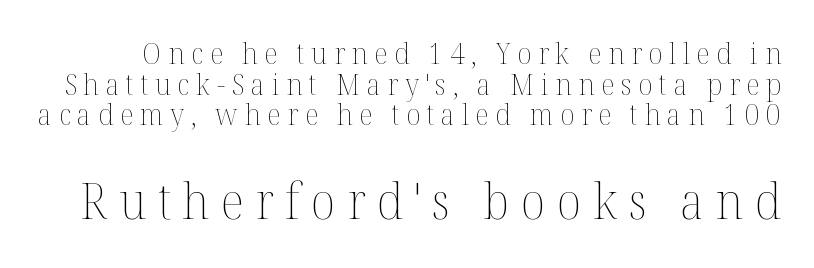
Q: Is the text bold? A: No.
Q: Is the text italic (slanted)? A: No, it is upright.
Q: Is the text underlined? A: No.
Q: Is the spacing between letters normal or unusually wide? A: Unusually wide.
Q: Is the spacing between lines tight, normal or loose? A: Tight.
Q: Which block of text is set in a larger size, the first (top) or the second (bottom)? A: The second (bottom) one.
Q: Width (condensed, normal, or wide)? A: Normal.
Q: Stroke contrast? A: Medium.
Q: x-height? A: Medium.
Q: Monospaced? A: No.
